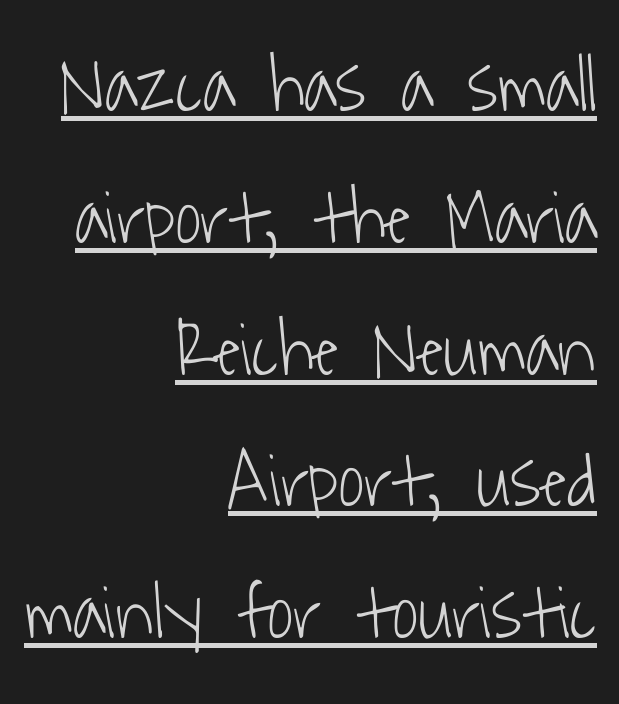
{"serif": "no", "bold": "no", "weight": "light", "width": "condensed", "stroke_contrast": "low", "x_height": "medium", "monospaced": "no", "underline": "yes", "align": "right", "line_spacing": "normal", "line_spacing_ratio": 1.69, "letter_spacing": "normal", "letter_spacing_em": 0.0, "glyph_px": 78}
